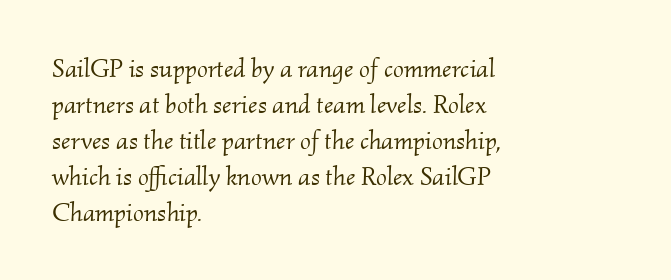
Which margin do the lines hug? The left one — the right edge is uneven. Yep, that's italic — everything's leaning. Bold? No — there's no thickening of the strokes. The letterforms sit shoulder to shoulder at normal distance. Anything drawn beneath the words? Only blank space. The designer left line spacing at the default.
